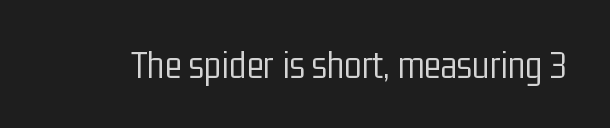
The letters stand straight up with perfectly vertical stems. The text was rendered using a sans face with plain stroke endings. Glance below the letters and you will spot only blank space. A light-to-regular cut is what we see here.
